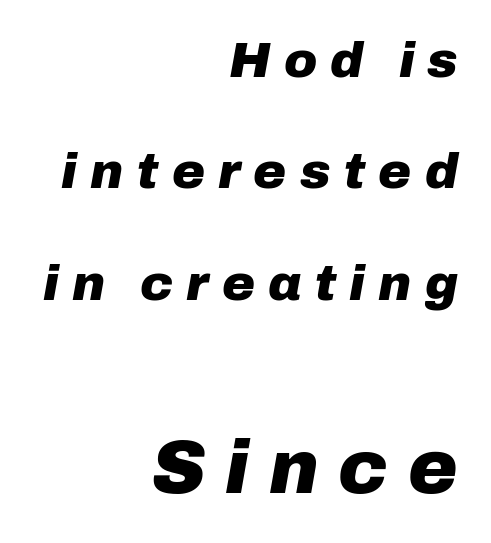
This rendering uses right alignment, leaving the left contour irregular. Character widths vary here, with narrow letters taking less room than wide ones. It's the slanting kind of type. Quick note: underline off. The strokes are fattened all the way to bold. The lines are spread far apart with generous leading.
